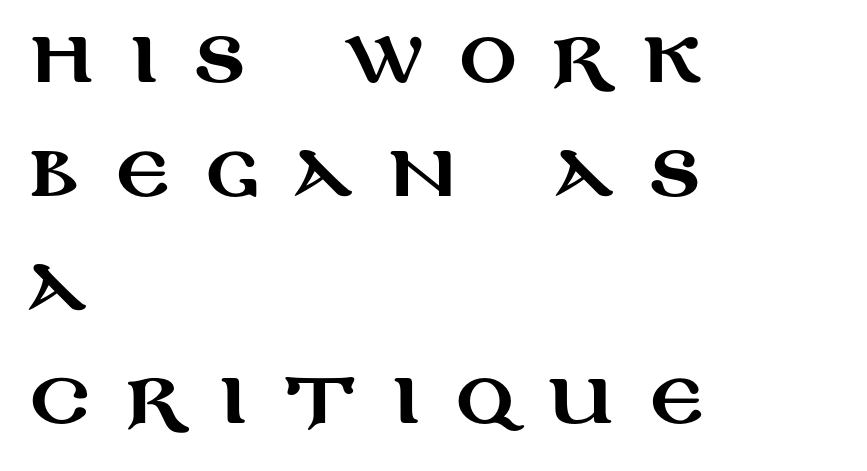
The image shows 72 px wide sans-serif type, upright; set left-aligned, normal line spacing (1.58x), unusually wide letter spacing (+0.49 em), not underlined; medium stroke contrast and a large x-height.
